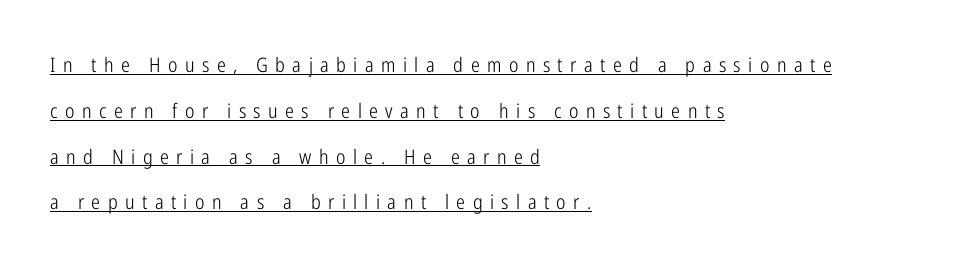
Q: Is the text bold? A: No.
Q: Is the text italic (slanted)? A: No, it is upright.
Q: Is the text underlined? A: Yes.
Q: How is the paragraph aligned? A: Left-aligned.
Q: Is the spacing between letters normal or unusually wide? A: Unusually wide.
Q: Is the spacing between lines tight, normal or loose? A: Loose.
